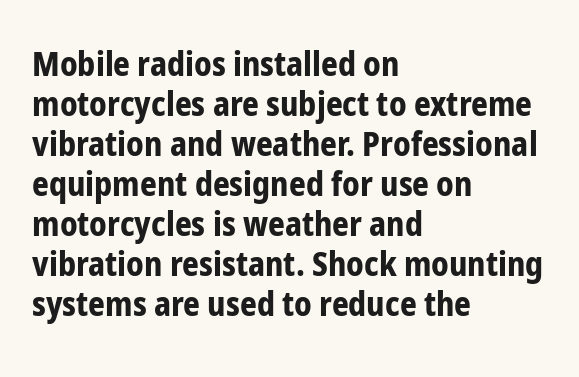
{"serif": "no", "italic": "no", "bold": "yes", "weight": "bold", "width": "condensed", "stroke_contrast": "low", "x_height": "medium", "monospaced": "no", "underline": "no", "align": "left", "line_spacing_ratio": 1.21, "letter_spacing": "normal", "letter_spacing_em": 0.0, "glyph_px": 33}
